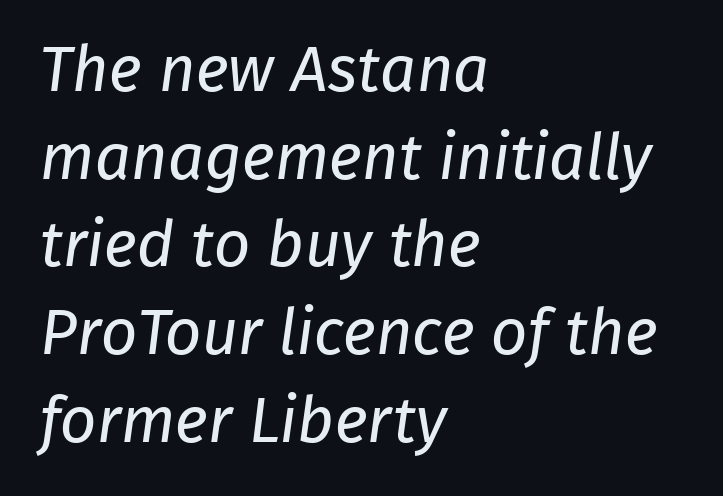
Here the designer chose a conventional face with non-uniform glyph widths. Unbolded letterforms with no extra heft. The words here are not underlined. Line starts are locked; line ends wander. Each new line begins a customary step beneath the previous one. Does the type have serifs? No, each stem ends abruptly.
